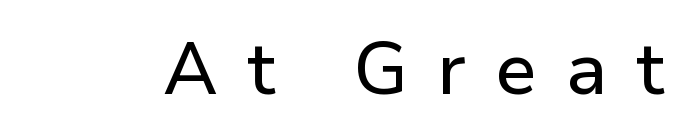
The type is letterspaced generously, with wide tracking. The baseline area is clear. The face used here is a sans, in the tradition of grotesques and geometrics. Style check: upright. Is this a fixed-width face? No — the glyphs have proportional, varying widths.
